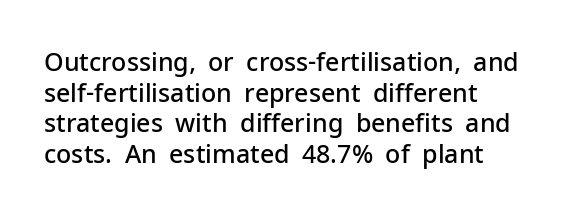
The image shows 25 px text type, upright; set left-aligned, line spacing 1.23x, normal letter spacing, not underlined.
